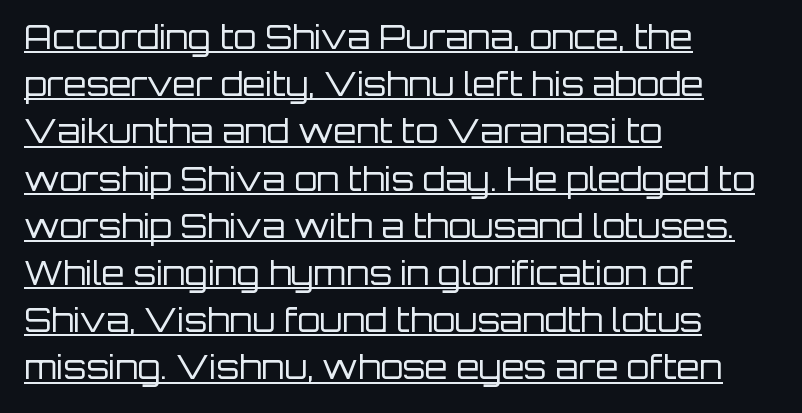
{"serif": "no", "italic": "no", "bold": "no", "weight": "regular", "width": "normal", "stroke_contrast": "low", "x_height": "large", "monospaced": "no", "underline": "yes", "align": "left", "line_spacing": "normal", "line_spacing_ratio": 1.43, "letter_spacing": "normal", "letter_spacing_em": 0.0, "glyph_px": 33}
